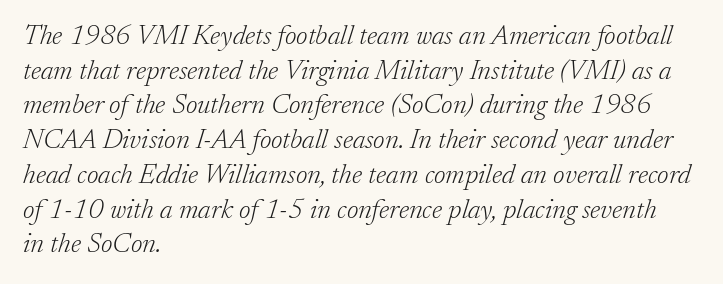
{"serif": "yes", "italic": "yes", "lean": "right", "slant_degrees": 17, "bold": "no", "weight": "light", "width": "normal", "stroke_contrast": "low", "x_height": "small", "monospaced": "no", "underline": "no", "align": "left", "line_spacing_ratio": 1.24, "letter_spacing": "normal", "letter_spacing_em": 0.0, "glyph_px": 28}
